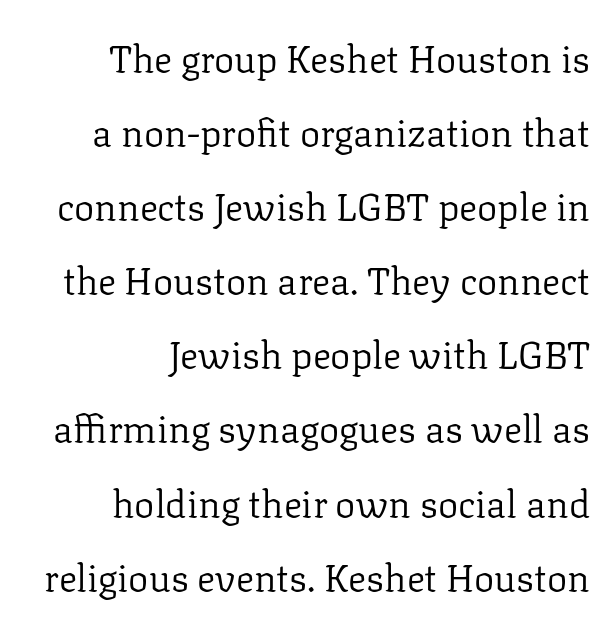
{"serif": "yes", "italic": "no", "bold": "no", "weight": "regular", "width": "normal", "stroke_contrast": "low", "x_height": "medium", "monospaced": "no", "underline": "no", "align": "right", "line_spacing": "loose", "line_spacing_ratio": 1.95, "letter_spacing": "normal", "letter_spacing_em": 0.0, "glyph_px": 38}
